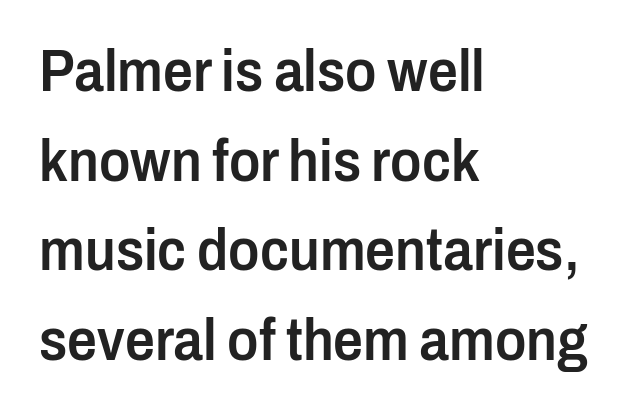
Q: Is the text bold? A: Semi-bold.
Q: Is the text italic (slanted)? A: No, it is upright.
Q: Is the typeface a serif or a sans-serif typeface? A: Sans-serif.
Q: Is the text underlined? A: No.
Q: How is the paragraph aligned? A: Left-aligned.
Q: Is the spacing between letters normal or unusually wide? A: Normal.
Q: Is the spacing between lines tight, normal or loose? A: Normal.
Q: Width (condensed, normal, or wide)? A: Condensed.
Q: Stroke contrast? A: Low.
Q: x-height? A: Medium.
Q: Monospaced? A: No.
